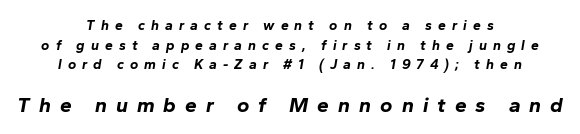
Is the lower block the larger one? Yes — the lower block carries the bigger type. Observe the wide spacing: letters keep a clear distance from each other. Compared with an ordinary text face, these strokes are far heavier — a full bold. Clear beneath every line of the passage. One glance says typical: line gaps are just what's usual. A student would call this center alignment; a typographer would say set centered.
